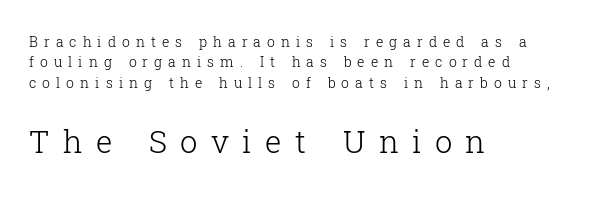
Here the designer chose a conventional face with non-uniform glyph widths. Check the space under the baseline: it is left empty. The more generous point size was reserved for the lower chunk. This reads as an unemphasized weight, regular at the heaviest.
